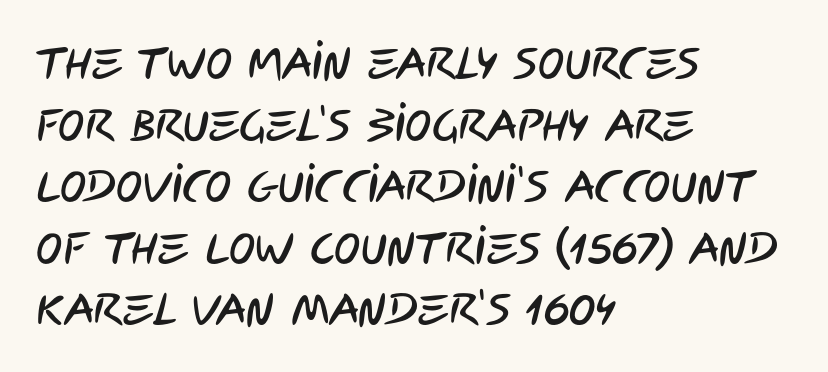
{"serif": "no", "width": "condensed", "stroke_contrast": "low", "x_height": "large", "monospaced": "no", "underline": "no", "align": "left", "line_spacing": "normal", "line_spacing_ratio": 1.4, "letter_spacing": "normal", "letter_spacing_em": 0.0, "glyph_px": 44}
